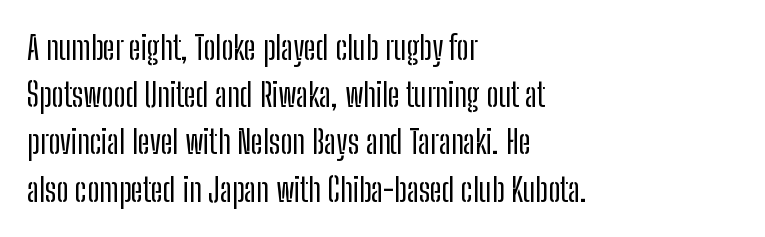
{"serif": "no", "italic": "no", "width": "condensed", "stroke_contrast": "low", "x_height": "medium", "monospaced": "no", "underline": "no", "align": "left", "line_spacing": "normal", "line_spacing_ratio": 1.43, "letter_spacing": "normal", "letter_spacing_em": 0.0, "glyph_px": 33}
